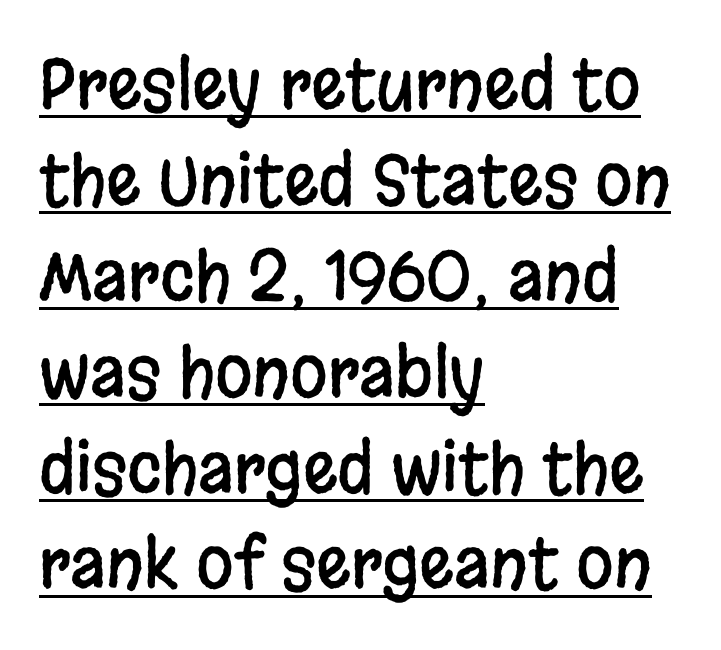
A classic flush-left, rag-right setting is used for this passage. Looks like regular typesetting: each glyph gets only the width it needs. The passage shown is underscored from start to finish. Letterform terminals end flat and unadorned throughout the passage. You could call the tracking neutral — neither tight nor loose. Every stem runs plumb, perpendicular to the baseline.
